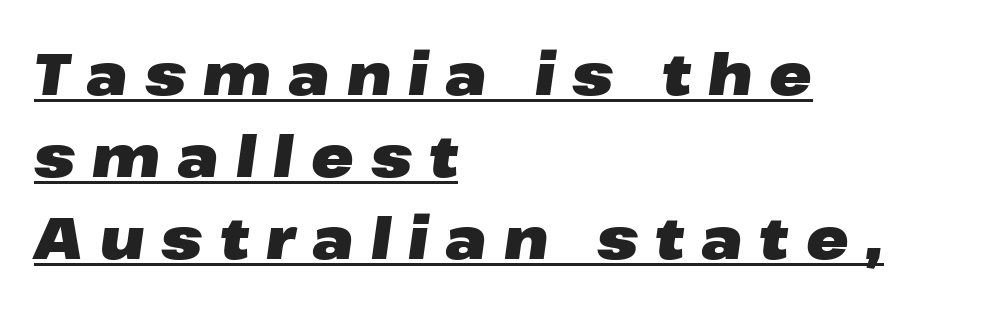
Each new line begins a customary step beneath the previous one. Thick stems and heavy bowls — unmistakably bold. Teacher's note: observe the even left margin — that is flush-left alignment. Has an underline been added? It has.
